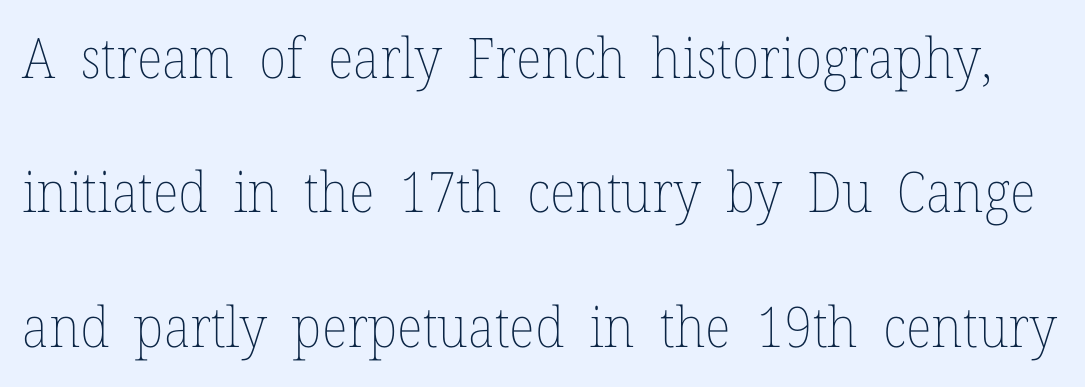
{"italic": "no", "bold": "no", "weight": "thin", "width": "normal", "stroke_contrast": "low", "x_height": "medium", "monospaced": "no", "underline": "no", "line_spacing": "loose", "line_spacing_ratio": 2.4, "letter_spacing": "normal", "letter_spacing_em": 0.0, "glyph_px": 56}
